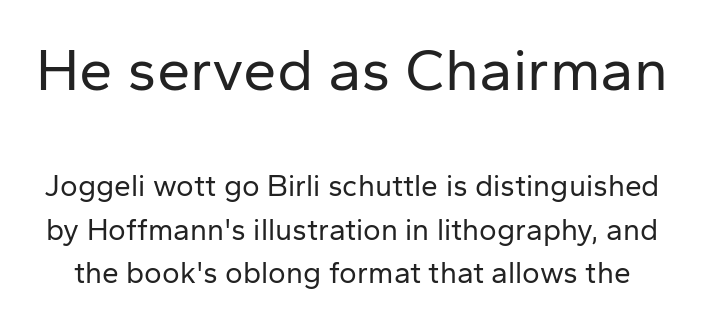
{"serif": "no", "italic": "no", "bold": "no", "weight": "regular", "width": "normal", "stroke_contrast": "low", "x_height": "medium", "monospaced": "no", "underline": "no", "line_spacing": "normal", "line_spacing_ratio": 1.44, "letter_spacing": "normal", "letter_spacing_em": 0.0, "larger_block": "first", "size_ratio": 2.0, "glyph_px": 60}
